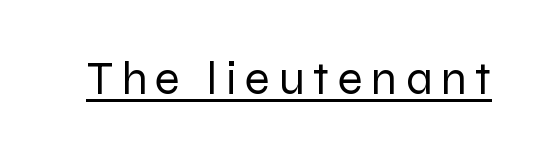
Q: Is the text bold? A: No.
Q: Is the text italic (slanted)? A: No, it is upright.
Q: Is the typeface a serif or a sans-serif typeface? A: Sans-serif.
Q: Is the text underlined? A: Yes.
Q: Width (condensed, normal, or wide)? A: Normal.
Q: Stroke contrast? A: Low.
Q: x-height? A: Medium.
Q: Monospaced? A: No.
